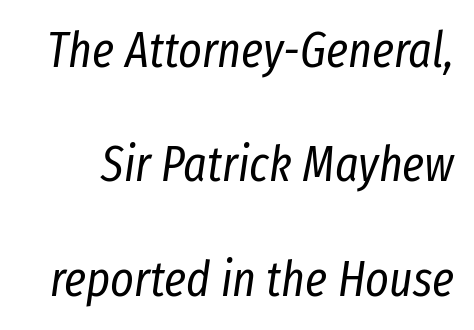
The image shows 50 px regular-weight, condensed type, italic (leaning right); set loose line spacing (2.29x), normal letter spacing, not underlined; low stroke contrast and a medium x-height.
